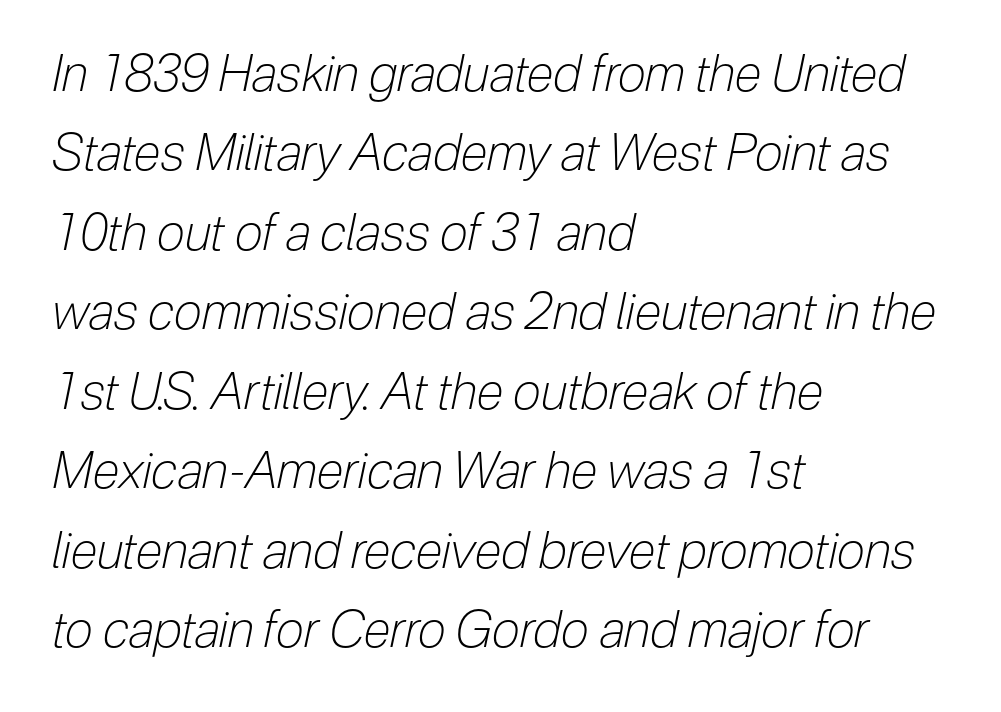
Q: Is the text bold? A: No.
Q: Is the text italic (slanted)? A: Yes, it leans right by about 12 degrees.
Q: Is the text underlined? A: No.
Q: How is the paragraph aligned? A: Left-aligned.
Q: Is the spacing between letters normal or unusually wide? A: Normal.
Q: Is the spacing between lines tight, normal or loose? A: Normal.
Q: Width (condensed, normal, or wide)? A: Condensed.
Q: Stroke contrast? A: Low.
Q: x-height? A: Medium.
Q: Monospaced? A: No.
